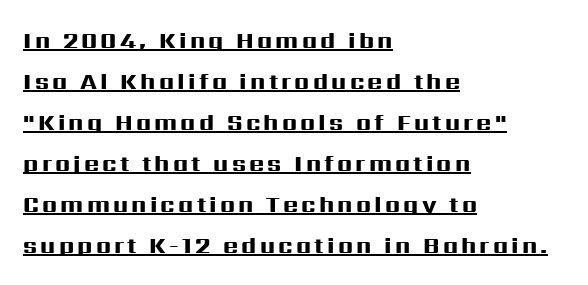
The paragraph has a hard left edge and a soft right edge. Notice how thick the strokes are: this is what a full bold looks like. Italic: no, the glyphs are upright roman. The passage shown is underscored from start to finish.
